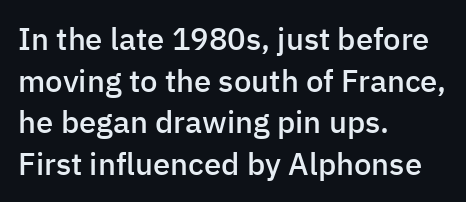
Q: Is the text bold? A: Semi-bold.
Q: Is the text italic (slanted)? A: No, it is upright.
Q: Is the typeface a serif or a sans-serif typeface? A: Sans-serif.
Q: Is the text underlined? A: No.
Q: How is the paragraph aligned? A: Left-aligned.
Q: Is the spacing between letters normal or unusually wide? A: Normal.
Q: Is the spacing between lines tight, normal or loose? A: Normal.
Q: Width (condensed, normal, or wide)? A: Normal.
Q: Stroke contrast? A: Low.
Q: x-height? A: Medium.
Q: Monospaced? A: No.
